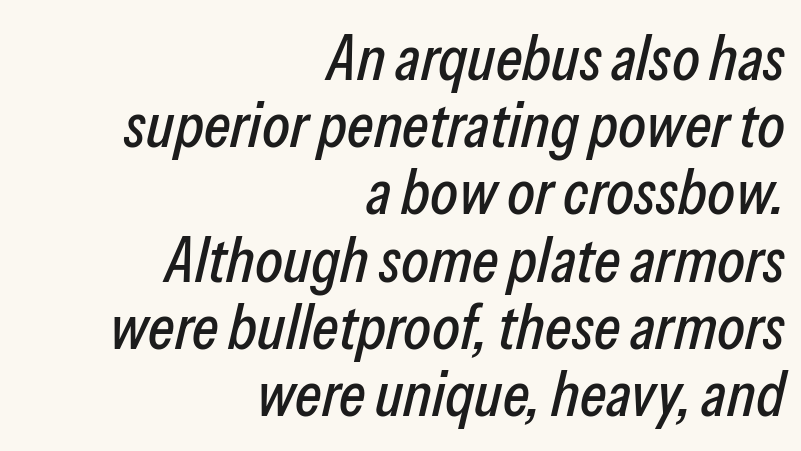
The image shows 64 px condensed type, italic (leaning right); set right-aligned, tight line spacing (1.05x), normal letter spacing, not underlined; low stroke contrast and a medium x-height.
